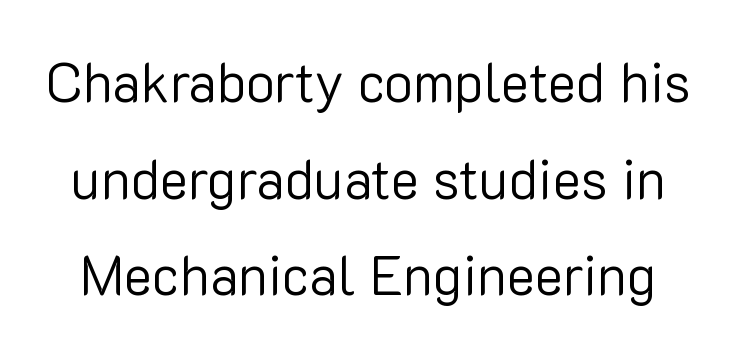
The image shows 54 px regular-weight sans-serif type, upright; set line spacing 1.79x, normal letter spacing, not underlined; low stroke contrast and a medium x-height.
